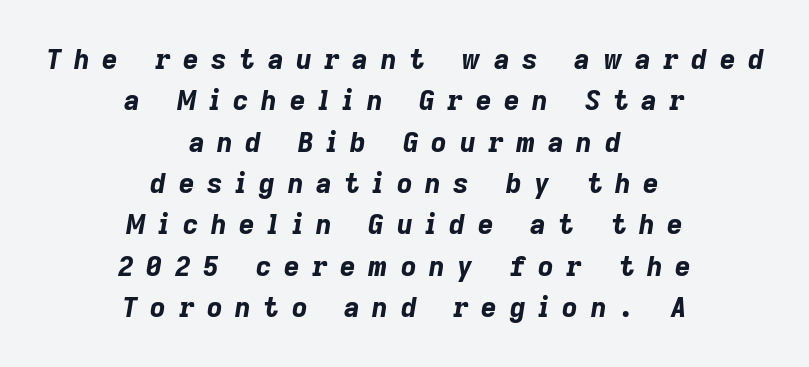
The image shows 27 px bold type, italic (leaning right); set centered, normal line spacing (1.53x), unusually wide letter spacing (+0.47 em), not underlined.
